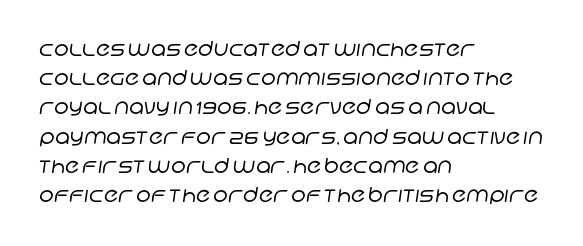
{"bold": "no", "underline": "no", "align": "left", "line_spacing": "normal", "line_spacing_ratio": 1.39, "letter_spacing": "normal", "letter_spacing_em": 0.0, "glyph_px": 21}
